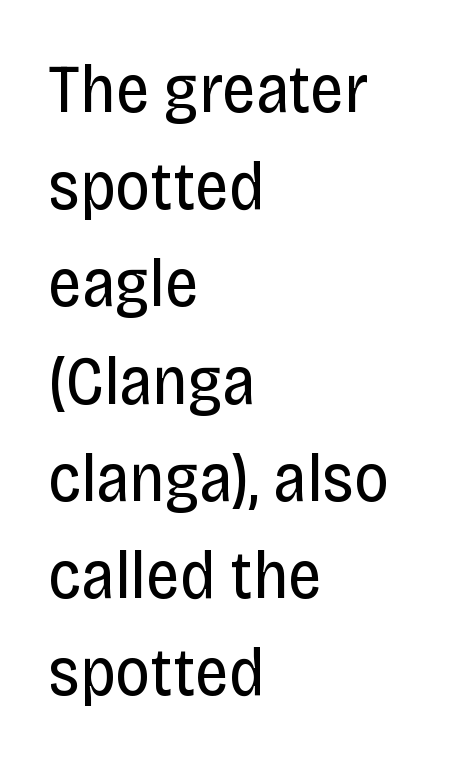
{"serif": "no", "italic": "no", "bold": "no", "weight": "regular", "width": "condensed", "stroke_contrast": "low", "x_height": "large", "monospaced": "no", "underline": "no", "align": "left", "line_spacing": "normal", "line_spacing_ratio": 1.43, "letter_spacing": "normal", "letter_spacing_em": 0.0, "glyph_px": 68}
